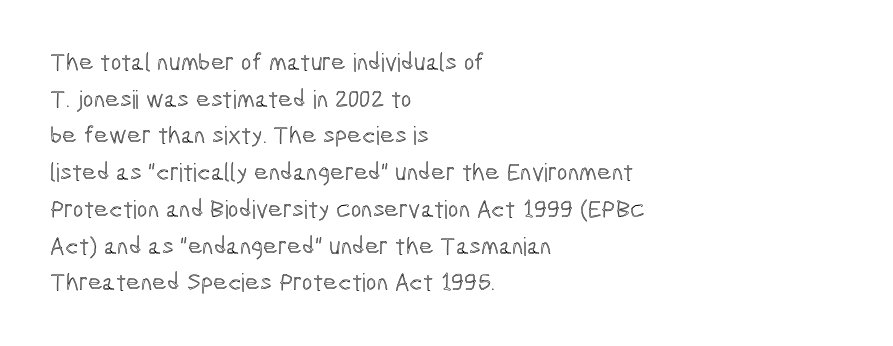
Q: Is the text italic (slanted)? A: No, it is upright.
Q: Is the text underlined? A: No.
Q: How is the paragraph aligned? A: Left-aligned.
Q: Is the spacing between letters normal or unusually wide? A: Normal.
Q: Is the spacing between lines tight, normal or loose? A: Normal.
